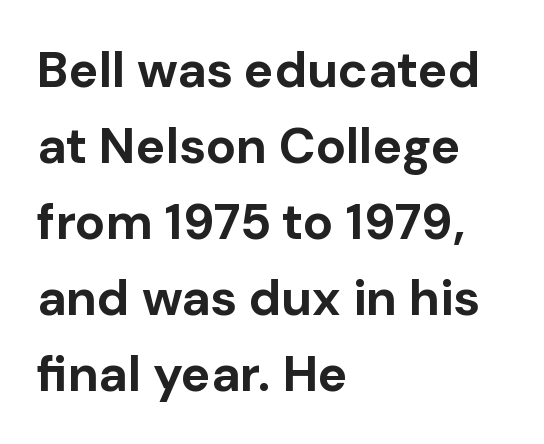
The letterforms sit shoulder to shoulder at normal distance. Underline: absent. The paragraph has a hard left edge and a soft right edge. Rows of type keep a routine distance in the vertical direction. Character widths vary here, with narrow letters taking less room than wide ones.
